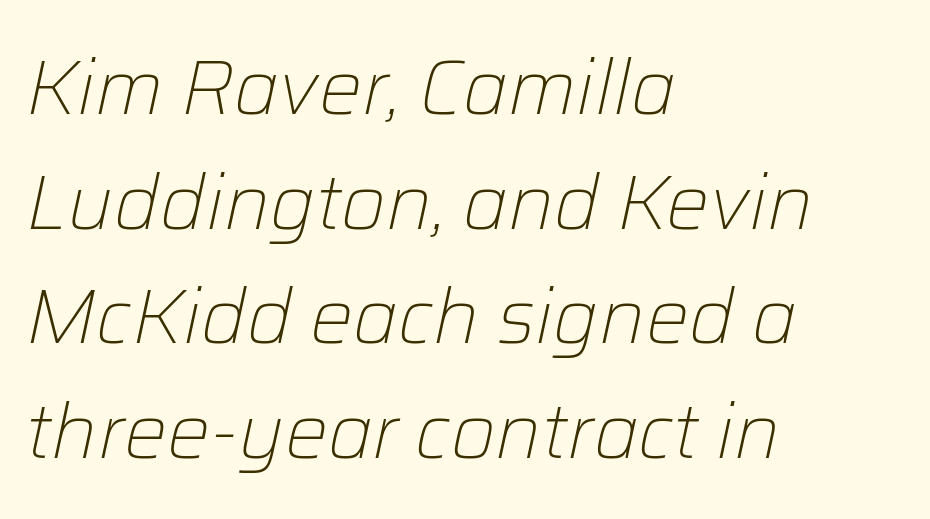
{"italic": "yes", "lean": "right", "slant_degrees": 12, "bold": "no", "weight": "light", "width": "normal", "stroke_contrast": "low", "x_height": "medium", "monospaced": "no", "underline": "no", "align": "left", "line_spacing": "normal", "line_spacing_ratio": 1.49, "letter_spacing": "normal", "letter_spacing_em": 0.0, "glyph_px": 77}
